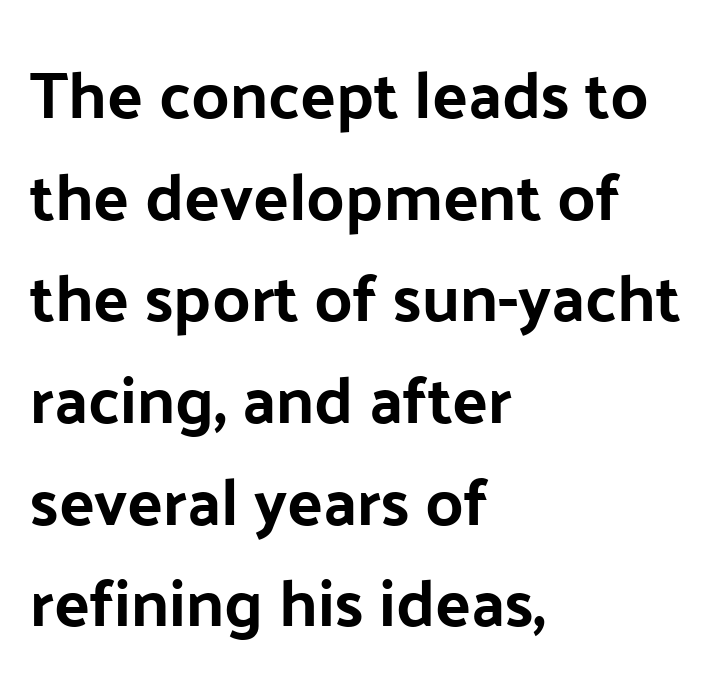
{"serif": "no", "italic": "no", "width": "normal", "stroke_contrast": "low", "x_height": "medium", "monospaced": "no", "underline": "no", "align": "left", "line_spacing": "normal", "line_spacing_ratio": 1.54, "letter_spacing": "normal", "letter_spacing_em": 0.0, "glyph_px": 66}
